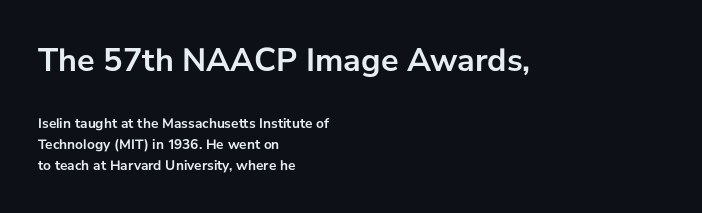
{"serif": "no", "italic": "no", "bold": "yes", "weight": "semibold", "width": "normal", "stroke_contrast": "low", "x_height": "medium", "monospaced": "no", "underline": "no", "align": "left", "line_spacing": "normal", "line_spacing_ratio": 1.5, "letter_spacing": "normal", "letter_spacing_em": 0.0, "larger_block": "first", "size_ratio": 2.36, "glyph_px": 33}
